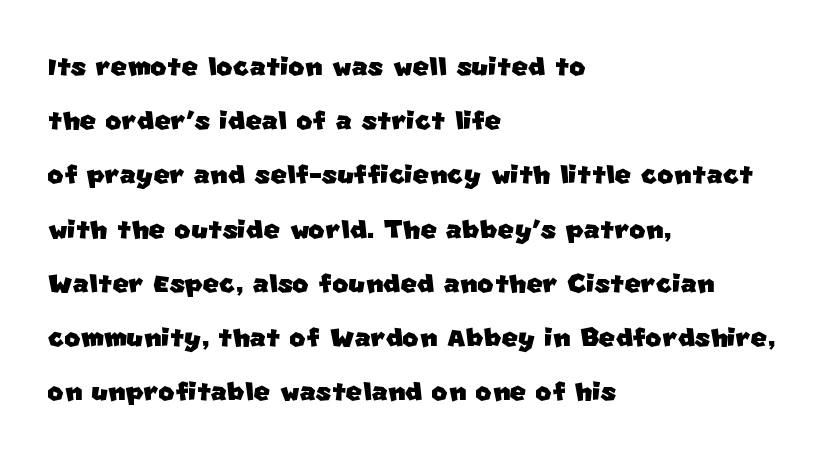
The image shows 35 px sans-serif type; set left-aligned, normal line spacing (1.55x), normal letter spacing, not underlined; low stroke contrast and a large x-height.
